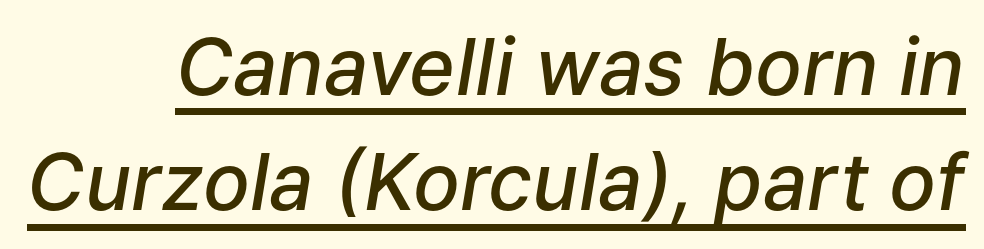
Q: Is the text bold? A: Semi-bold.
Q: Is the text italic (slanted)? A: Yes, it leans right by about 9 degrees.
Q: Is the text underlined? A: Yes.
Q: Is the spacing between letters normal or unusually wide? A: Normal.
Q: Is the spacing between lines tight, normal or loose? A: Normal.
Q: Width (condensed, normal, or wide)? A: Normal.
Q: Stroke contrast? A: Low.
Q: x-height? A: Medium.
Q: Monospaced? A: No.
